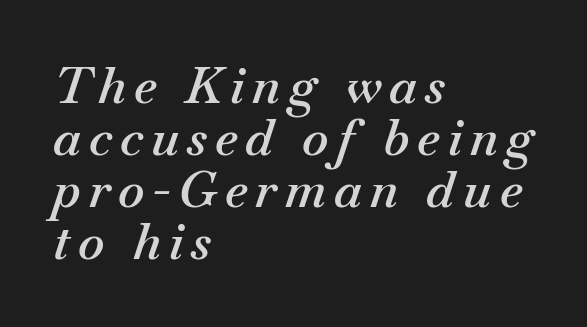
Reading down the block, your eye returns to a fixed left position each line. The face used here is proportionally spaced, like ordinary book or web type. Strokes here are thickened, but only to semibold level. A clean baseline with only descenders dipping below it. Looking at the ascenders, they clearly lean.
